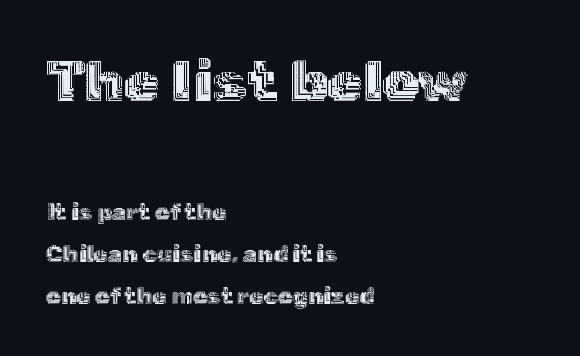
Compare the two chunks: the upper has the greater cap height. This sample has the flowing, uneven cadence of proportional lettering. Nobody touched the tracking dial on this one. Ascenders rise straight up at ninety degrees. This rendering features lettering with no underline.
